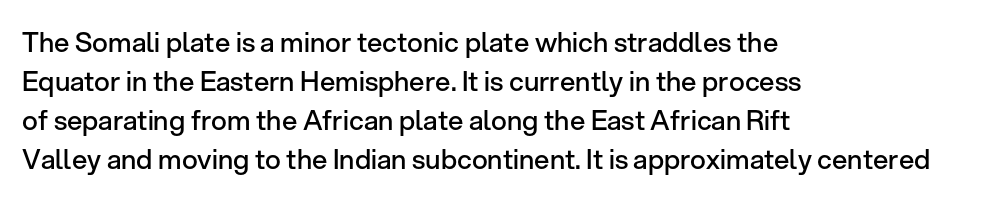
Spacing between characters is what you'd get straight out of the box. The space directly below the letters is spotless. The lines are quadded left. This sample uses an upright cut, with every glyph sitting square on the baseline. Look at the stroke-to-counter ratio: somewhat heavy, a semibold.
